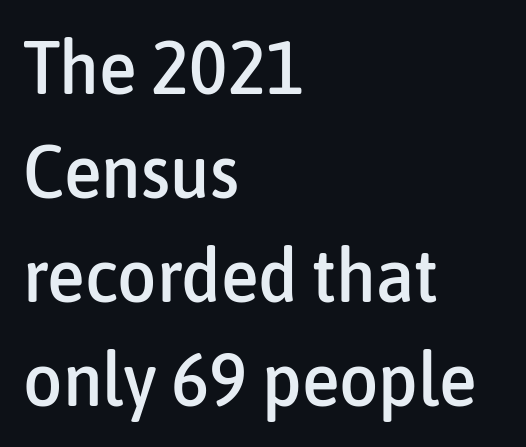
Q: Is the text italic (slanted)? A: No, it is upright.
Q: Is the typeface a serif or a sans-serif typeface? A: Sans-serif.
Q: Is the text underlined? A: No.
Q: How is the paragraph aligned? A: Left-aligned.
Q: Is the spacing between letters normal or unusually wide? A: Normal.
Q: Is the spacing between lines tight, normal or loose? A: Normal.
Q: Width (condensed, normal, or wide)? A: Condensed.
Q: Stroke contrast? A: Low.
Q: x-height? A: Medium.
Q: Monospaced? A: No.
